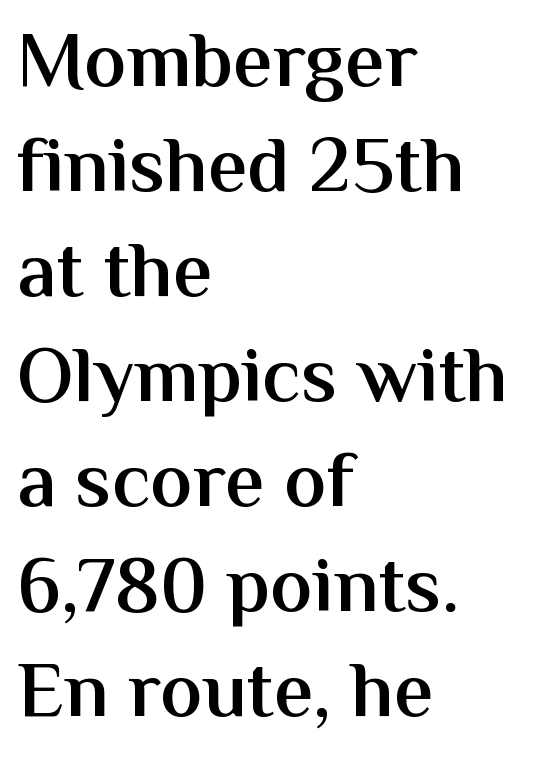
Q: Is the text bold? A: Semi-bold.
Q: Is the text italic (slanted)? A: No, it is upright.
Q: Is the typeface a serif or a sans-serif typeface? A: Sans-serif.
Q: Is the text underlined? A: No.
Q: How is the paragraph aligned? A: Left-aligned.
Q: Is the spacing between letters normal or unusually wide? A: Normal.
Q: Is the spacing between lines tight, normal or loose? A: Normal.
Q: Width (condensed, normal, or wide)? A: Normal.
Q: Stroke contrast? A: Medium.
Q: x-height? A: Medium.
Q: Monospaced? A: No.
